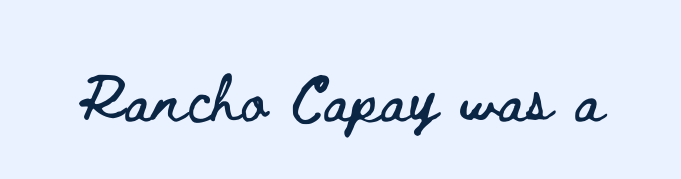
{"width": "wide", "stroke_contrast": "low", "x_height": "small", "monospaced": "no", "underline": "no", "letter_spacing": "normal", "letter_spacing_em": 0.0, "glyph_px": 60}
